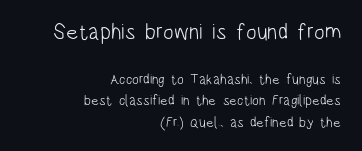
The image shows 22 px text type, upright; set right-aligned, normal line spacing (1.52x), normal letter spacing, not underlined; the first (top) block is 1.57x larger.
